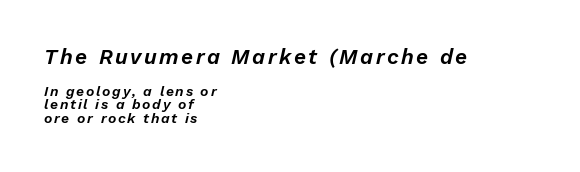
Students, observe: this is what under-led, compact text looks like. Honestly, there is no underline to notice here at all. The block sitting higher on the canvas is the one with enlarged characters. It's the slanting kind of type. In CSS terms this would be text-align: left.
